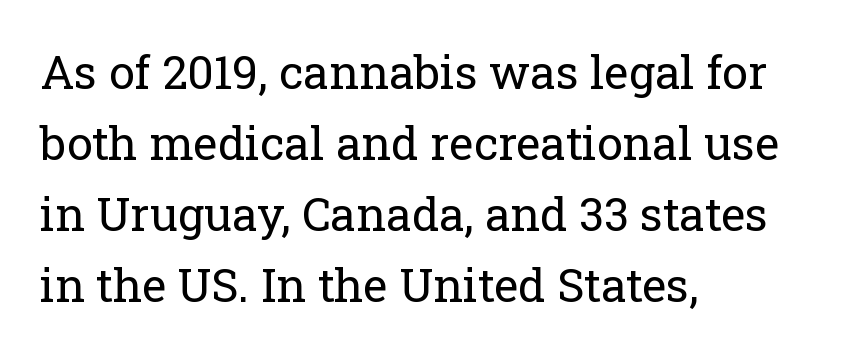
The image shows 46 px regular-weight serif type, upright; set left-aligned, normal line spacing (1.54x), normal letter spacing, not underlined; low stroke contrast and a medium x-height.
